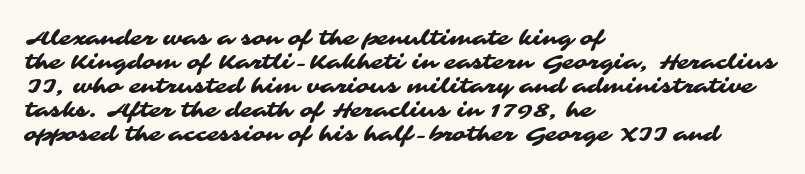
The image shows 20 px text type; set left-aligned, line spacing 1.2x, normal letter spacing, not underlined.
